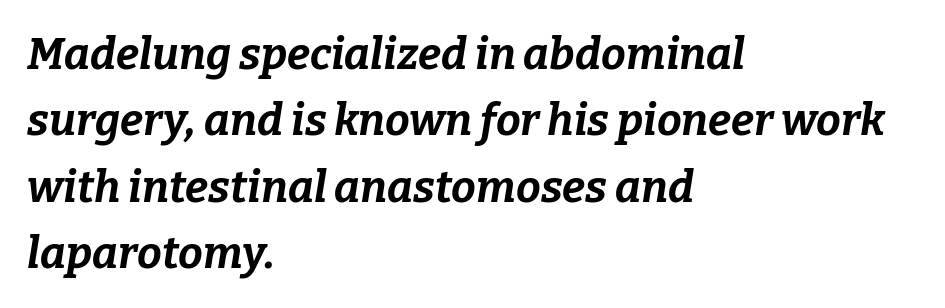
Q: Is the text bold? A: Yes.
Q: Is the text italic (slanted)? A: Yes, it leans right by about 9 degrees.
Q: Is the text underlined? A: No.
Q: How is the paragraph aligned? A: Left-aligned.
Q: Is the spacing between letters normal or unusually wide? A: Normal.
Q: Is the spacing between lines tight, normal or loose? A: Normal.
Q: Width (condensed, normal, or wide)? A: Normal.
Q: Stroke contrast? A: Low.
Q: x-height? A: Medium.
Q: Monospaced? A: No.
